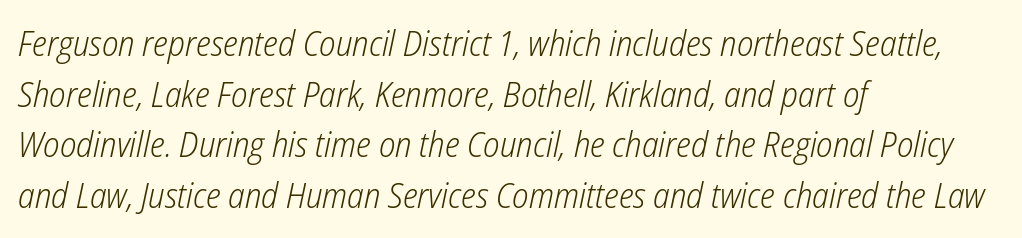
{"italic": "yes", "lean": "right", "slant_degrees": 12, "bold": "no", "weight": "light", "width": "condensed", "stroke_contrast": "low", "x_height": "medium", "monospaced": "no", "underline": "no", "align": "left", "line_spacing": "normal", "line_spacing_ratio": 1.45, "letter_spacing": "normal", "letter_spacing_em": 0.0, "glyph_px": 35}
